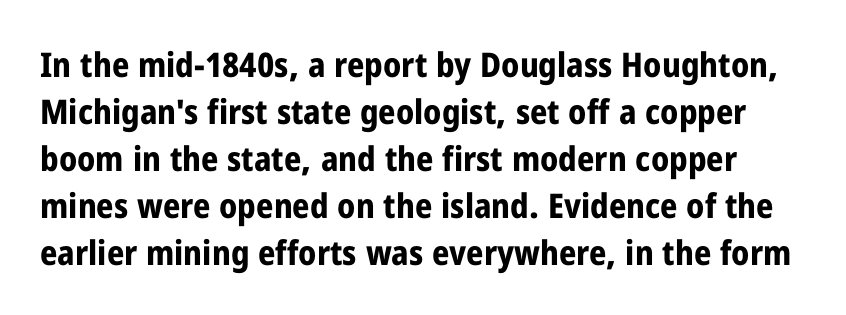
Q: Is the text bold? A: Yes.
Q: Is the text italic (slanted)? A: No, it is upright.
Q: Is the typeface a serif or a sans-serif typeface? A: Sans-serif.
Q: Is the text underlined? A: No.
Q: Is the spacing between letters normal or unusually wide? A: Normal.
Q: Is the spacing between lines tight, normal or loose? A: Normal.
Q: Width (condensed, normal, or wide)? A: Condensed.
Q: Stroke contrast? A: Low.
Q: x-height? A: Medium.
Q: Monospaced? A: No.
